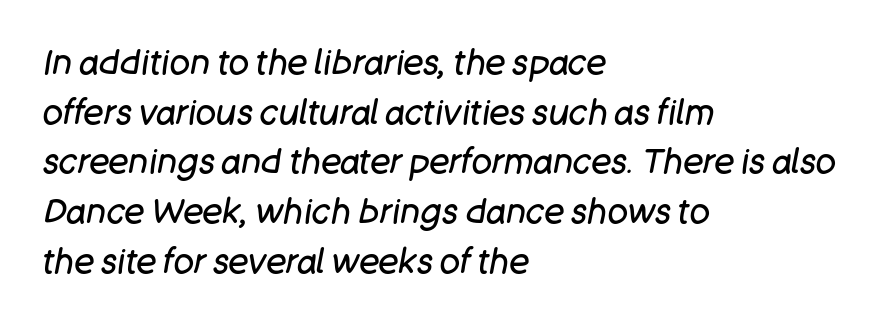
The image shows 34 px regular-weight type, italic (leaning right); set left-aligned, normal line spacing (1.46x), normal letter spacing, not underlined; low stroke contrast and a large x-height.
